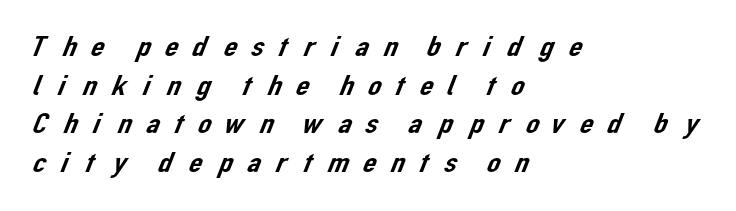
Words appear elongated and porous because spacing is wide. Honestly, there is no underline to notice here at all. The leading is moderate, giving the passage an even texture. Regarding serifs, this sample does without them. The setting favours the left margin, as ordinary paragraphs usually do.
